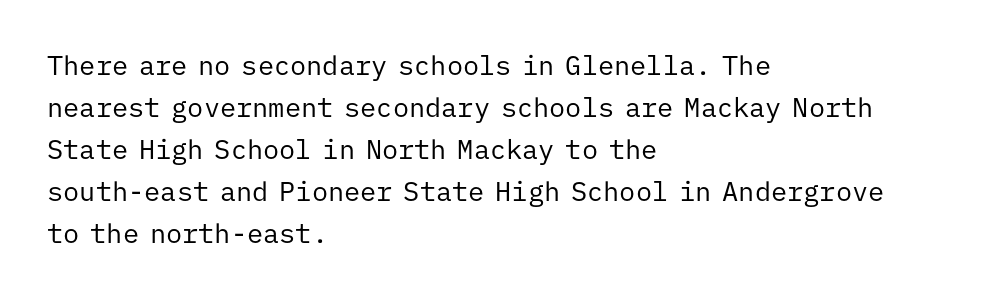
Q: Is the text bold? A: No.
Q: Is the text italic (slanted)? A: No, it is upright.
Q: Is the text underlined? A: No.
Q: How is the paragraph aligned? A: Left-aligned.
Q: Is the spacing between letters normal or unusually wide? A: Normal.
Q: Is the spacing between lines tight, normal or loose? A: Normal.
